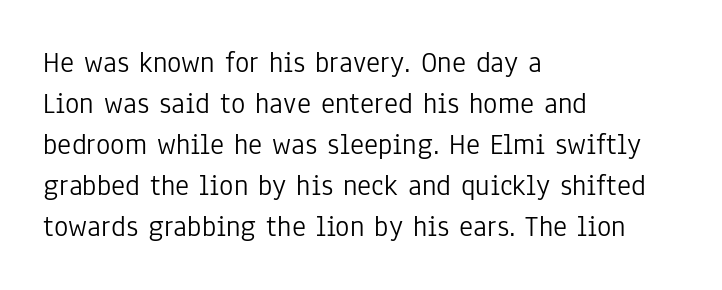
The image shows 30 px light, condensed sans-serif type, upright; set left-aligned, normal line spacing (1.37x), normal letter spacing, not underlined; low stroke contrast and a medium x-height.
